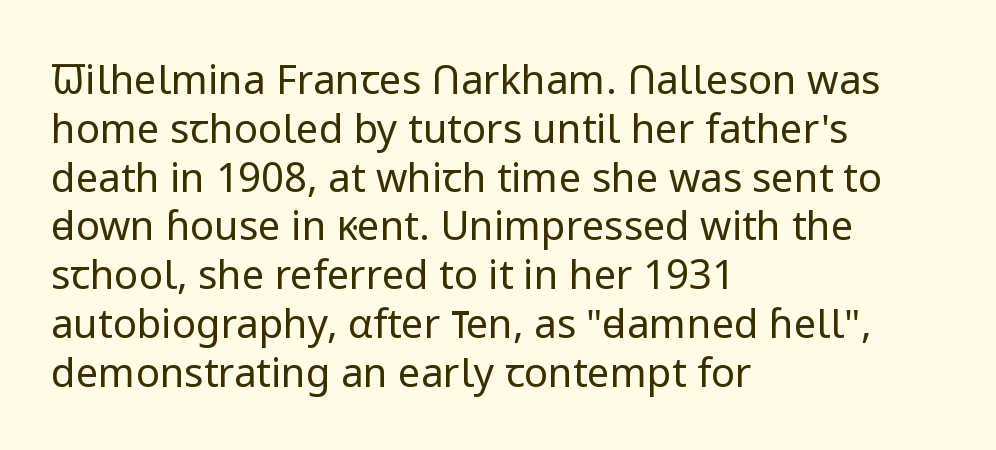
These lines are set flush left with a ragged right edge. Here the designer chose a conventional face with non-uniform glyph widths. Note: no serifs on the glyphs. The typography opts for an upright posture over an oblique one. The typeface has the unassuming heft of standard copy or less. The zone under the glyphs is completely vacant.
